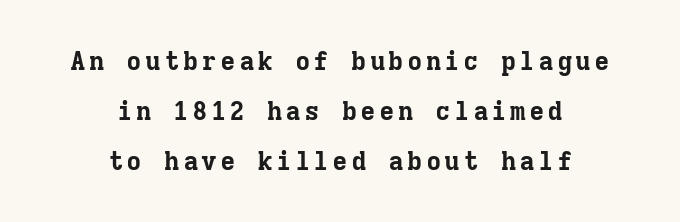
{"italic": "no", "bold": "yes", "underline": "no", "align": "center", "line_spacing": "loose", "line_spacing_ratio": 1.92, "glyph_px": 26}
